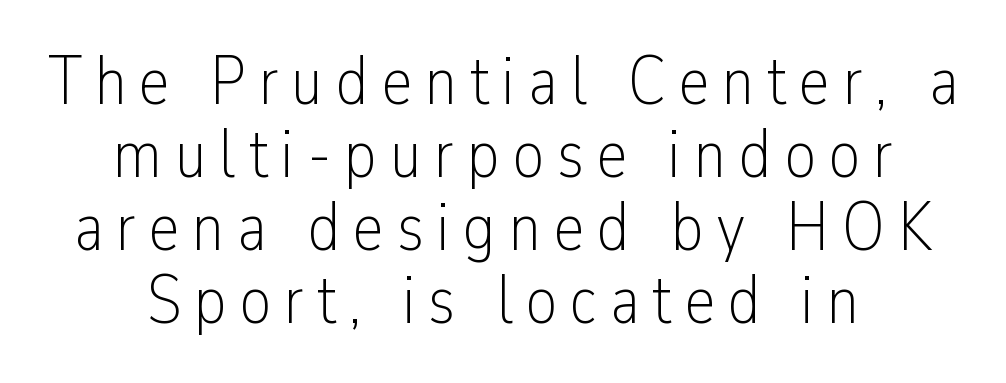
{"serif": "no", "italic": "no", "bold": "no", "weight": "light", "width": "condensed", "stroke_contrast": "low", "x_height": "medium", "monospaced": "no", "underline": "no", "align": "center", "line_spacing": "tight", "line_spacing_ratio": 1.06, "glyph_px": 69}
